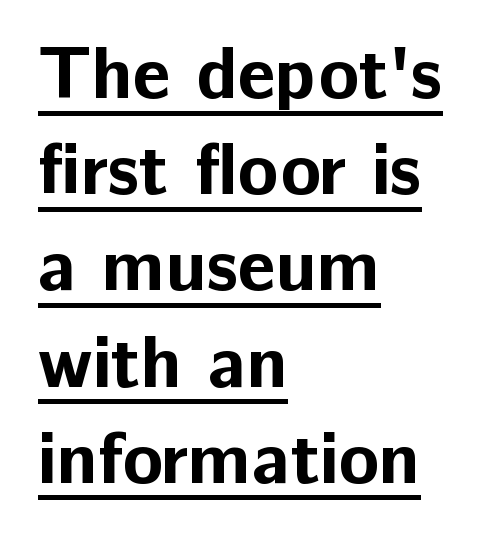
{"serif": "no", "italic": "no", "bold": "yes", "weight": "bold", "width": "normal", "stroke_contrast": "low", "x_height": "medium", "monospaced": "no", "underline": "yes", "align": "left", "line_spacing": "normal", "line_spacing_ratio": 1.3, "letter_spacing": "normal", "letter_spacing_em": 0.0, "glyph_px": 74}
